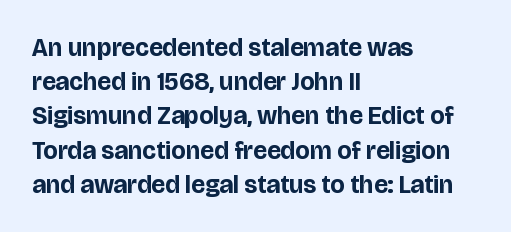
{"italic": "no", "bold": "yes", "underline": "no", "align": "left", "line_spacing": "normal", "line_spacing_ratio": 1.37, "letter_spacing": "normal", "letter_spacing_em": 0.0, "glyph_px": 25}
